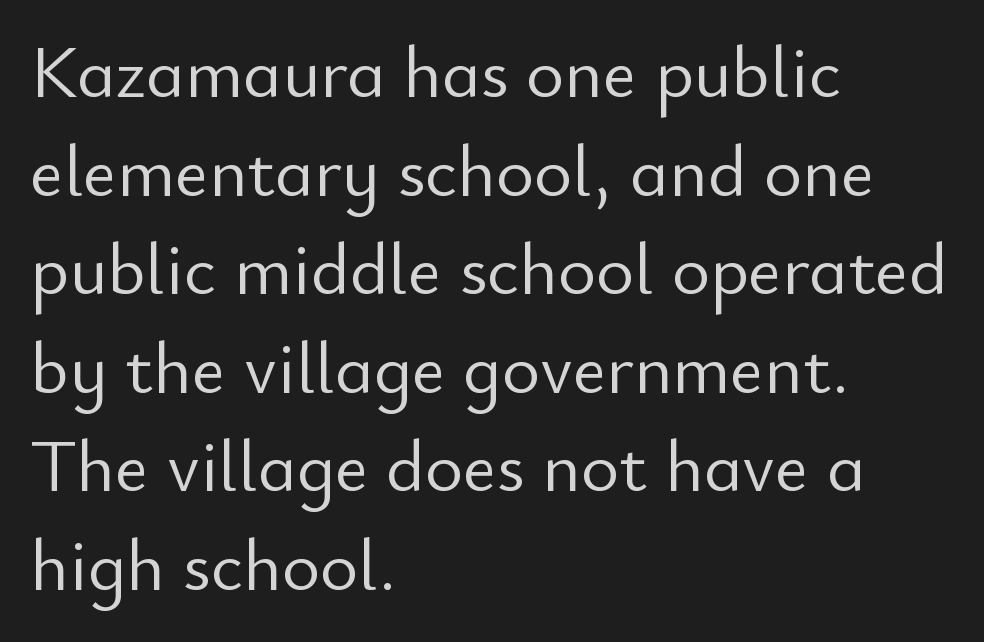
{"serif": "no", "italic": "no", "bold": "no", "weight": "light", "width": "normal", "stroke_contrast": "low", "x_height": "small", "monospaced": "no", "underline": "no", "align": "left", "line_spacing": "normal", "line_spacing_ratio": 1.35, "letter_spacing": "normal", "letter_spacing_em": 0.0, "glyph_px": 73}
